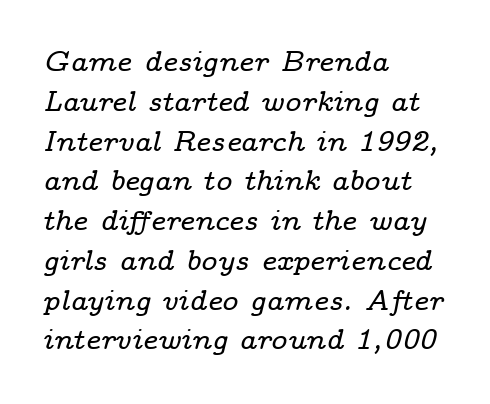
The letterforms sit shoulder to shoulder at normal distance. A typesetter would call this proportional, since set widths differ per character. The text was rendered using a seriffed face with decorative stroke endings. Where is the straight margin? On the left. Honestly, the row spacing looks completely unremarkable.
